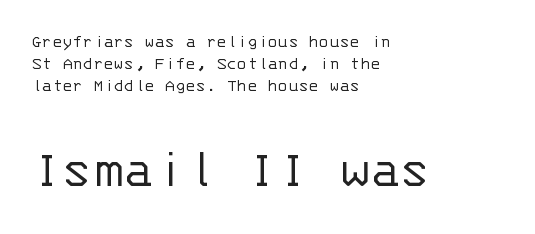
Q: Is the text bold? A: No.
Q: Is the text italic (slanted)? A: No, it is upright.
Q: Is the typeface a serif or a sans-serif typeface? A: Sans-serif.
Q: Is the text underlined? A: No.
Q: How is the paragraph aligned? A: Left-aligned.
Q: Is the spacing between letters normal or unusually wide? A: Normal.
Q: Is the spacing between lines tight, normal or loose? A: Tight.
Q: Which block of text is set in a larger size, the first (top) or the second (bottom)? A: The second (bottom) one.
Q: Width (condensed, normal, or wide)? A: Normal.
Q: Stroke contrast? A: Low.
Q: x-height? A: Large.
Q: Monospaced? A: Yes.
